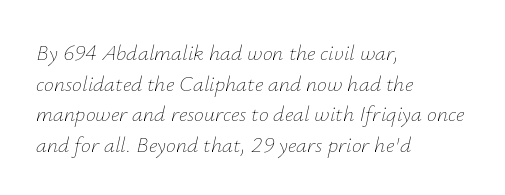
The image shows 22 px text type, italic (leaning right); set left-aligned, normal line spacing (1.39x), normal letter spacing, not underlined.
